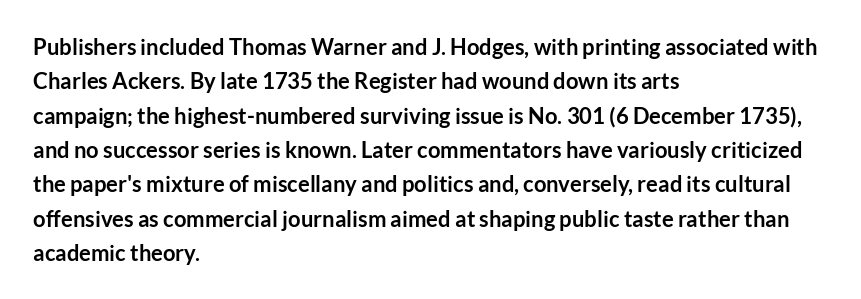
The image shows 22 px bold type, upright; set left-aligned, normal line spacing (1.56x), normal letter spacing, not underlined.
